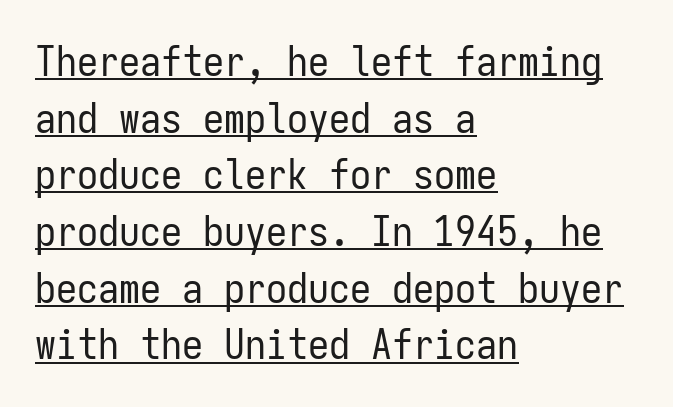
Nothing unusual about the tracking: characters are spaced as the font intends. Vertically, the passage feels balanced, rows spaced as you'd expect. Does the type have serifs? No, each stem ends abruptly. The words here are underlined.
